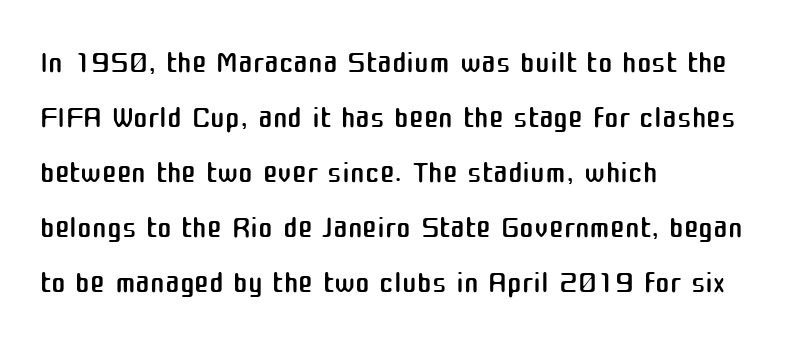
Regarding serifs, this sample does without them. Horizontally, the lines are justified to the leading edge only. The foot of each line stays bare and open. Quick note: interline space is typical. It's the straight-up-and-down kind of type.
